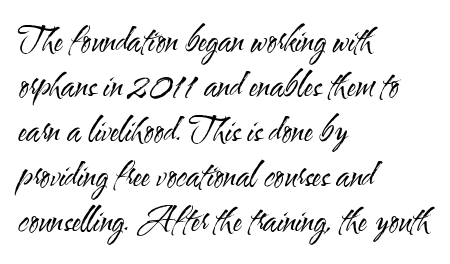
Characters follow at the spacing the type designer built in. Do the characters align in a grid? No, the font is proportional. Line beginnings align vertically; line endings do not. Stem width sits at or under what a default text font uses.
